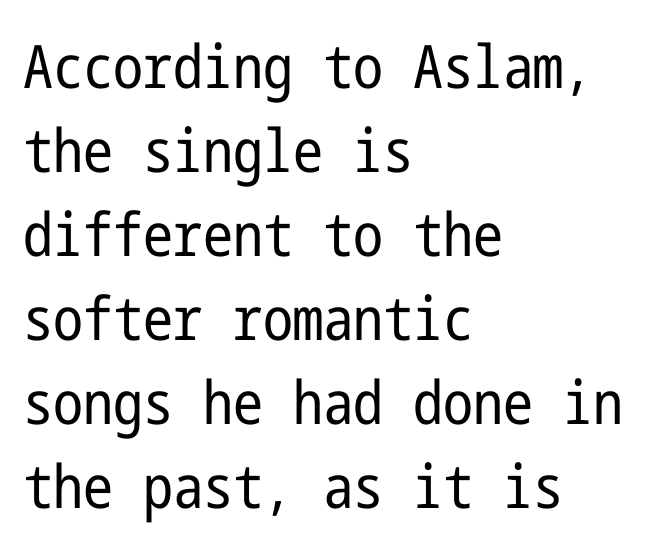
{"serif": "no", "italic": "no", "bold": "no", "weight": "regular", "width": "condensed", "stroke_contrast": "low", "x_height": "medium", "underline": "no", "align": "left", "line_spacing": "normal", "line_spacing_ratio": 1.4, "letter_spacing": "normal", "letter_spacing_em": 0.0, "glyph_px": 60}
